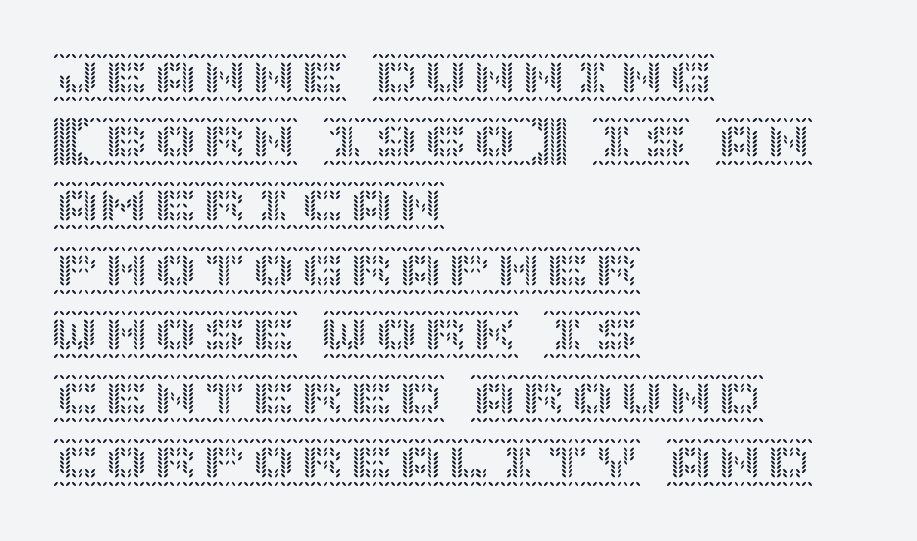
The image shows 49 px text type, upright; set left-aligned, normal line spacing (1.31x), normal letter spacing, not underlined; a large x-height.
